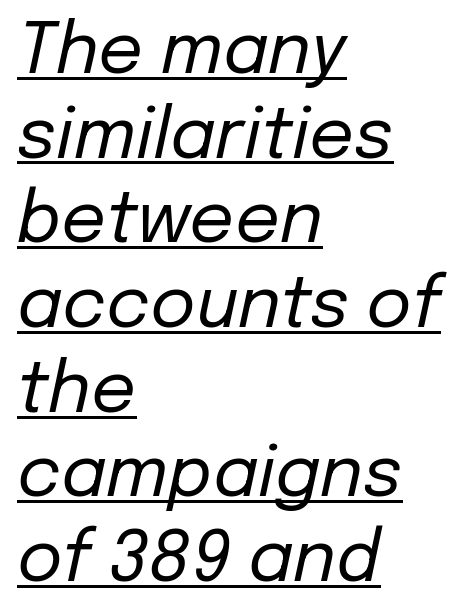
The image shows 70 px regular-weight type, italic (leaning right); set left-aligned, line spacing 1.21x, normal letter spacing, underlined; low stroke contrast and a medium x-height.
